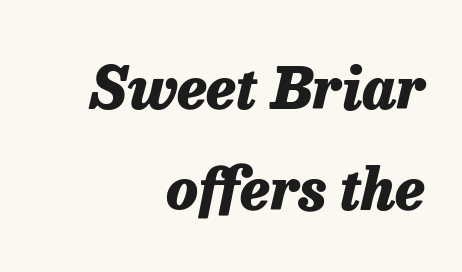
{"italic": "yes", "lean": "right", "slant_degrees": 13, "bold": "yes", "weight": "heavy", "width": "normal", "stroke_contrast": "low", "x_height": "medium", "monospaced": "no", "underline": "no", "align": "right", "line_spacing_ratio": 1.75, "letter_spacing": "normal", "letter_spacing_em": 0.0, "glyph_px": 58}
